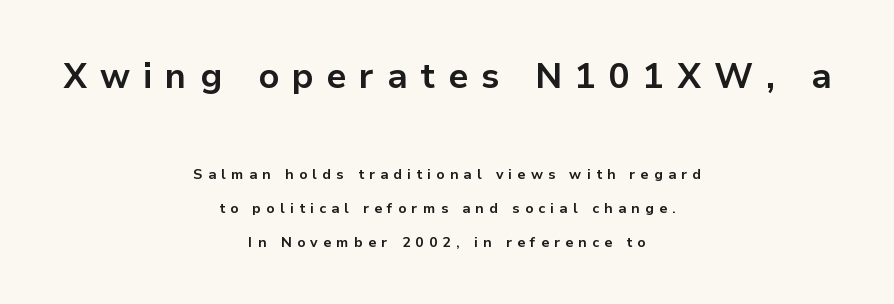
{"serif": "no", "italic": "no", "bold": "yes", "weight": "bold", "width": "normal", "stroke_contrast": "low", "x_height": "medium", "monospaced": "no", "underline": "no", "align": "center", "line_spacing": "loose", "line_spacing_ratio": 2.43, "letter_spacing": "wide", "letter_spacing_em": 0.37, "larger_block": "first", "size_ratio": 2.5, "glyph_px": 35}
